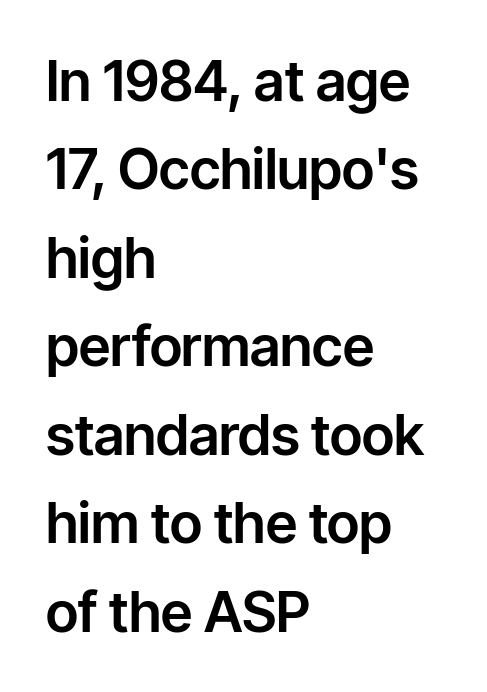
Q: Is the text italic (slanted)? A: No, it is upright.
Q: Is the typeface a serif or a sans-serif typeface? A: Sans-serif.
Q: Is the text underlined? A: No.
Q: How is the paragraph aligned? A: Left-aligned.
Q: Is the spacing between letters normal or unusually wide? A: Normal.
Q: Is the spacing between lines tight, normal or loose? A: Normal.
Q: Width (condensed, normal, or wide)? A: Normal.
Q: Stroke contrast? A: Low.
Q: x-height? A: Medium.
Q: Monospaced? A: No.
